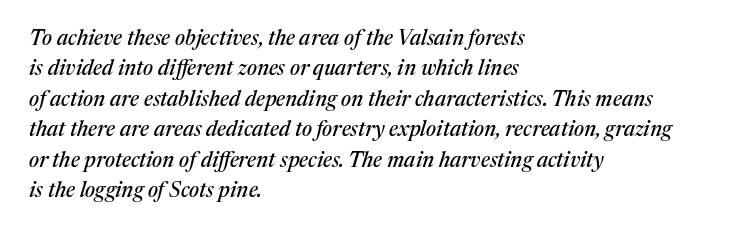
The image shows 21 px text type, italic (leaning right); set left-aligned, normal line spacing (1.45x), normal letter spacing, not underlined.
